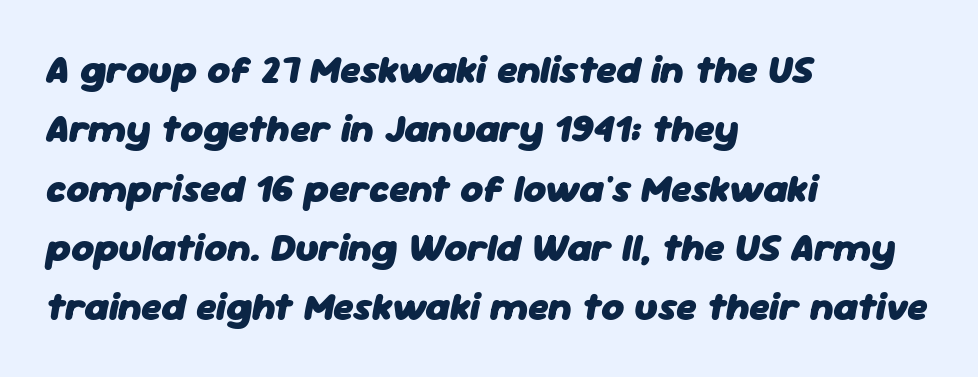
Q: Is the text bold? A: Yes.
Q: Is the text italic (slanted)? A: Yes, it leans right by about 11 degrees.
Q: Is the text underlined? A: No.
Q: How is the paragraph aligned? A: Left-aligned.
Q: Is the spacing between letters normal or unusually wide? A: Normal.
Q: Is the spacing between lines tight, normal or loose? A: Normal.
Q: Width (condensed, normal, or wide)? A: Normal.
Q: Stroke contrast? A: Low.
Q: x-height? A: Medium.
Q: Monospaced? A: No.
